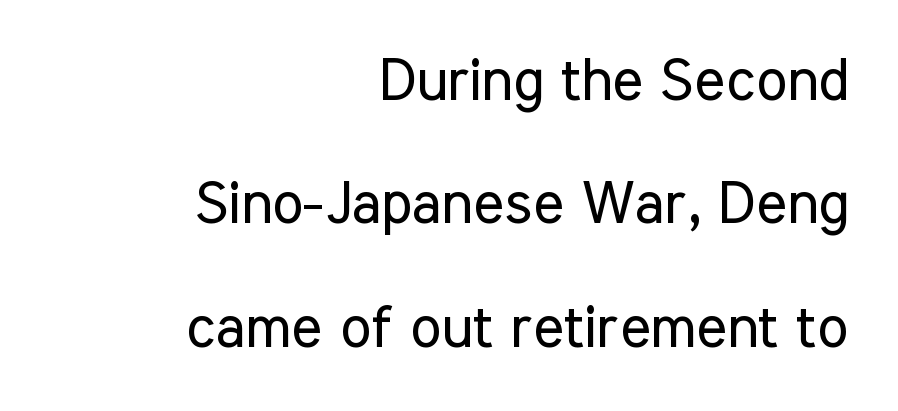
Q: Is the text bold? A: No.
Q: Is the text italic (slanted)? A: No, it is upright.
Q: Is the typeface a serif or a sans-serif typeface? A: Sans-serif.
Q: Is the text underlined? A: No.
Q: How is the paragraph aligned? A: Right-aligned.
Q: Is the spacing between letters normal or unusually wide? A: Normal.
Q: Is the spacing between lines tight, normal or loose? A: Loose.
Q: Width (condensed, normal, or wide)? A: Condensed.
Q: Stroke contrast? A: Low.
Q: x-height? A: Medium.
Q: Monospaced? A: No.
